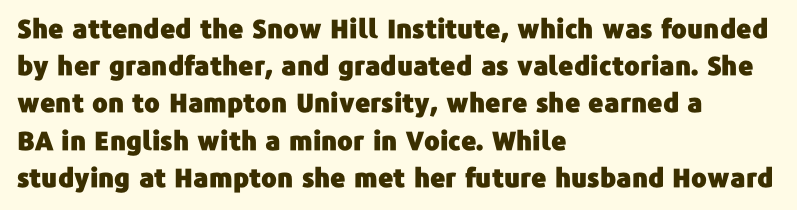
{"italic": "no", "underline": "no", "align": "left", "line_spacing": "normal", "line_spacing_ratio": 1.43, "letter_spacing": "normal", "letter_spacing_em": 0.0, "glyph_px": 26}
